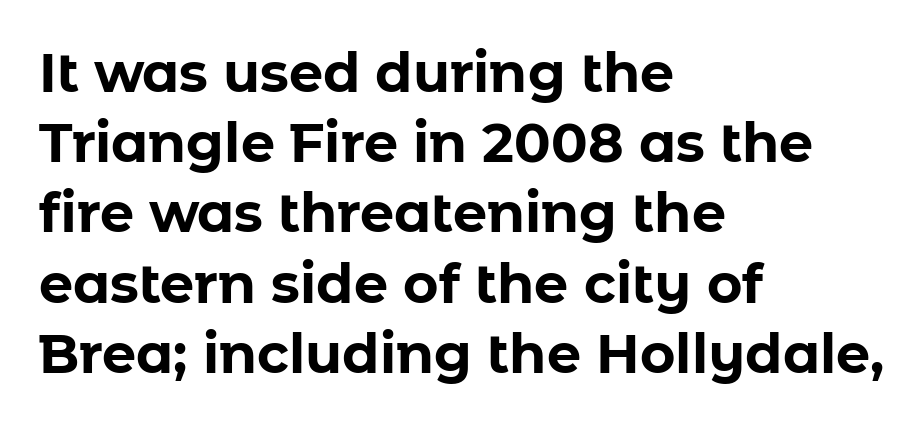
Q: Is the text bold? A: Yes.
Q: Is the text italic (slanted)? A: No, it is upright.
Q: Is the typeface a serif or a sans-serif typeface? A: Sans-serif.
Q: Is the text underlined? A: No.
Q: How is the paragraph aligned? A: Left-aligned.
Q: Is the spacing between letters normal or unusually wide? A: Normal.
Q: Is the spacing between lines tight, normal or loose? A: Normal.
Q: Width (condensed, normal, or wide)? A: Normal.
Q: Stroke contrast? A: Low.
Q: x-height? A: Medium.
Q: Monospaced? A: No.
